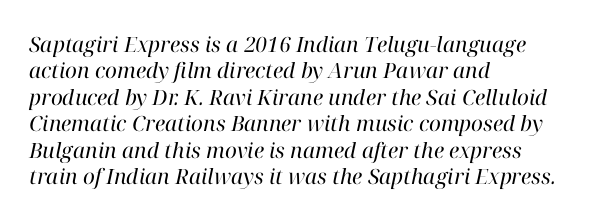
The image shows 21 px text type, italic (leaning right); set left-aligned, normal line spacing (1.26x), normal letter spacing, not underlined.
